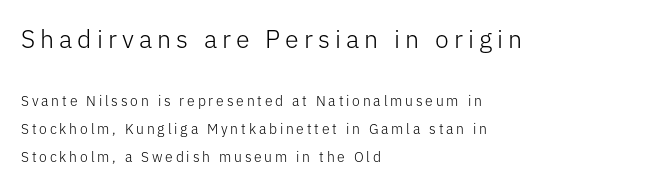
{"italic": "no", "bold": "no", "underline": "no", "align": "left", "line_spacing": "loose", "line_spacing_ratio": 2.0, "letter_spacing": "wide", "letter_spacing_em": 0.2, "larger_block": "first", "size_ratio": 1.79, "glyph_px": 25}
